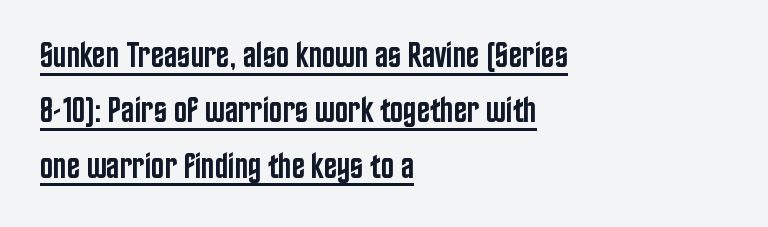
Letter spacing: default. Ordinary non-slanted type is in use. Visually the block forms a straight wall on the left and a jagged coastline on the right. The rendering uses a semibold face; strokes are thickened but not to full bold.
